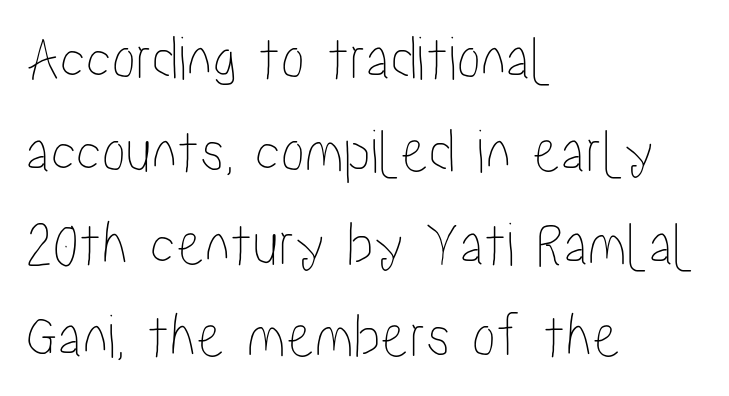
{"italic": "no", "width": "condensed", "stroke_contrast": "low", "x_height": "medium", "monospaced": "no", "underline": "no", "align": "left", "line_spacing": "normal", "line_spacing_ratio": 1.45, "letter_spacing": "normal", "letter_spacing_em": 0.0, "glyph_px": 64}
